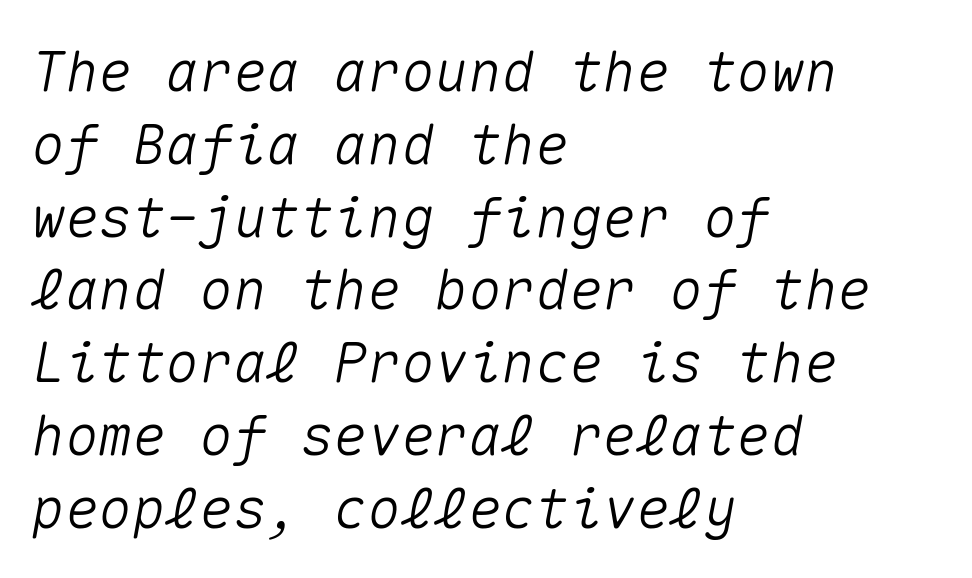
{"italic": "yes", "lean": "right", "slant_degrees": 10, "width": "normal", "stroke_contrast": "medium", "x_height": "medium", "monospaced": "yes", "underline": "no", "align": "left", "line_spacing": "normal", "line_spacing_ratio": 1.3, "letter_spacing": "normal", "letter_spacing_em": 0.0, "glyph_px": 56}
